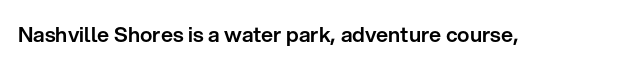
{"italic": "no", "underline": "no", "letter_spacing": "normal", "letter_spacing_em": 0.0, "glyph_px": 21}
